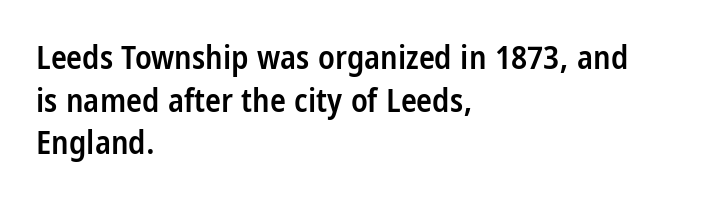
{"serif": "no", "italic": "no", "bold": "semi", "weight": "semibold", "width": "condensed", "stroke_contrast": "low", "x_height": "large", "monospaced": "no", "underline": "no", "align": "left", "line_spacing": "normal", "line_spacing_ratio": 1.29, "letter_spacing": "normal", "letter_spacing_em": 0.0, "glyph_px": 33}
